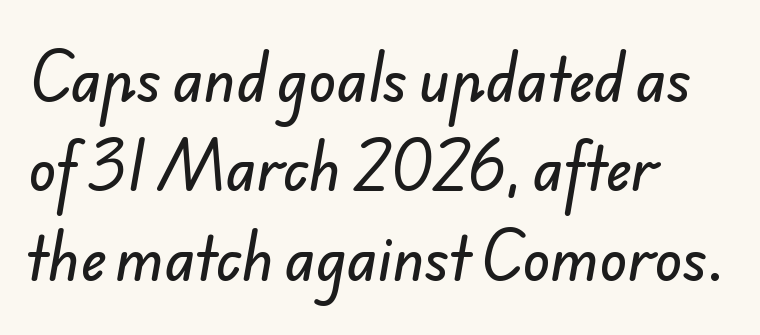
{"serif": "no", "width": "normal", "stroke_contrast": "low", "x_height": "small", "monospaced": "no", "underline": "no", "align": "left", "line_spacing": "normal", "line_spacing_ratio": 1.57, "letter_spacing": "normal", "letter_spacing_em": 0.0, "glyph_px": 57}
